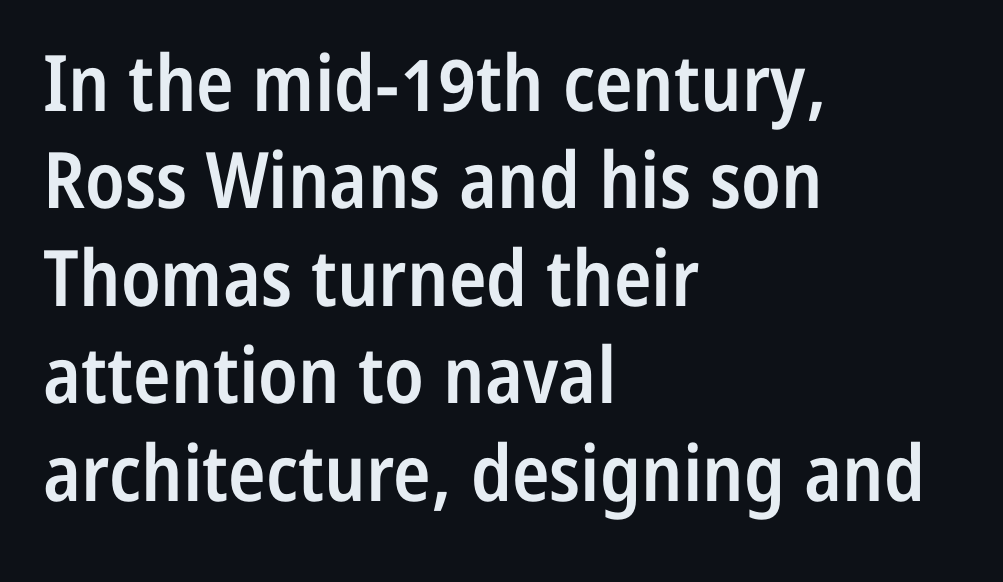
Vertical strokes here are truly vertical. Baseline-to-baseline distance is the conventional proportion of letter height. Unmarked baselines from the first word to the last. Font category for this specimen: sans-serif. Weight check: semibold — heavier than regular, not quite bold.
